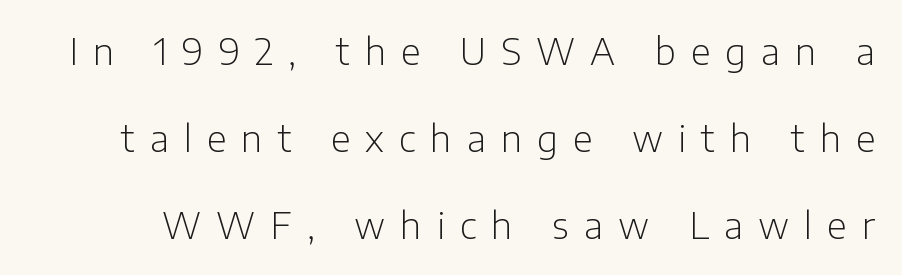
Q: Is the text bold? A: No.
Q: Is the text italic (slanted)? A: No, it is upright.
Q: Is the typeface a serif or a sans-serif typeface? A: Sans-serif.
Q: Is the text underlined? A: No.
Q: Is the spacing between letters normal or unusually wide? A: Unusually wide.
Q: Is the spacing between lines tight, normal or loose? A: Loose.
Q: Width (condensed, normal, or wide)? A: Normal.
Q: Stroke contrast? A: Low.
Q: x-height? A: Medium.
Q: Monospaced? A: No.
